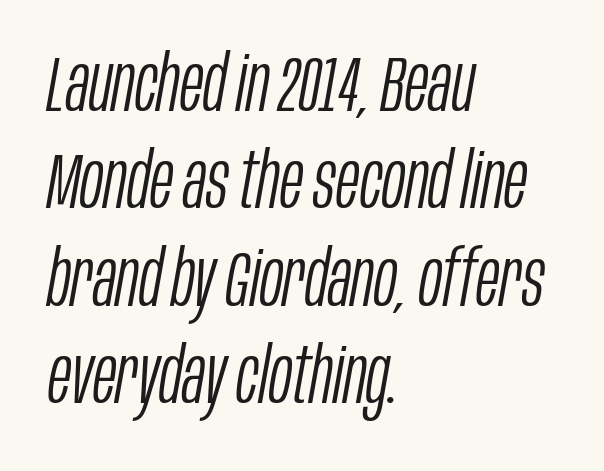
Varying glyph widths throughout — classic text-font behaviour. Weight: in the light-to-regular range. Reading down the block, your eye returns to a fixed left position each line. Glyph-to-glyph distance matches everyday printed text. Clear beneath every line of the passage. This sample keeps an unexceptional amount of space between lines.
